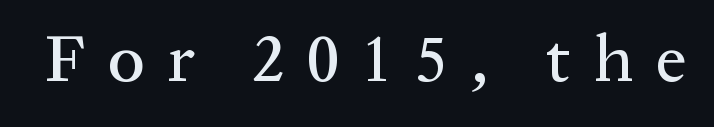
The image shows 68 px serif type, upright; set unusually wide letter spacing (+0.33 em), not underlined; medium stroke contrast and a medium x-height.
